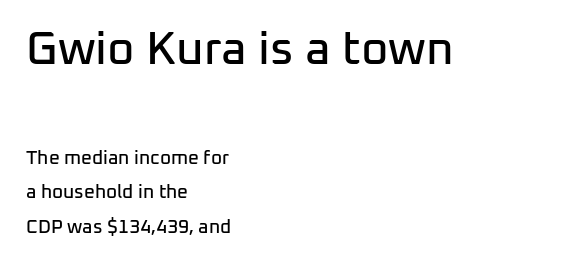
Q: Is the text italic (slanted)? A: No, it is upright.
Q: Is the typeface a serif or a sans-serif typeface? A: Sans-serif.
Q: Is the text underlined? A: No.
Q: How is the paragraph aligned? A: Left-aligned.
Q: Is the spacing between letters normal or unusually wide? A: Normal.
Q: Which block of text is set in a larger size, the first (top) or the second (bottom)? A: The first (top) one.
Q: Width (condensed, normal, or wide)? A: Normal.
Q: Stroke contrast? A: Low.
Q: x-height? A: Medium.
Q: Monospaced? A: No.
